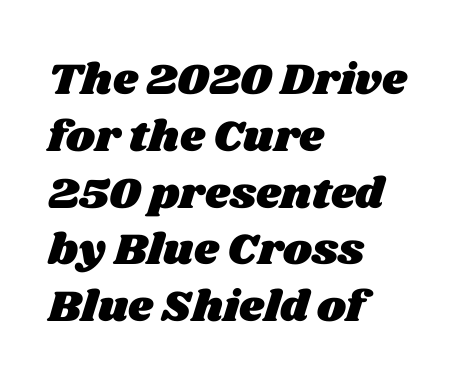
{"width": "wide", "stroke_contrast": "medium", "x_height": "large", "monospaced": "no", "underline": "no", "align": "left", "line_spacing": "normal", "line_spacing_ratio": 1.29, "letter_spacing": "normal", "letter_spacing_em": 0.0, "glyph_px": 44}
